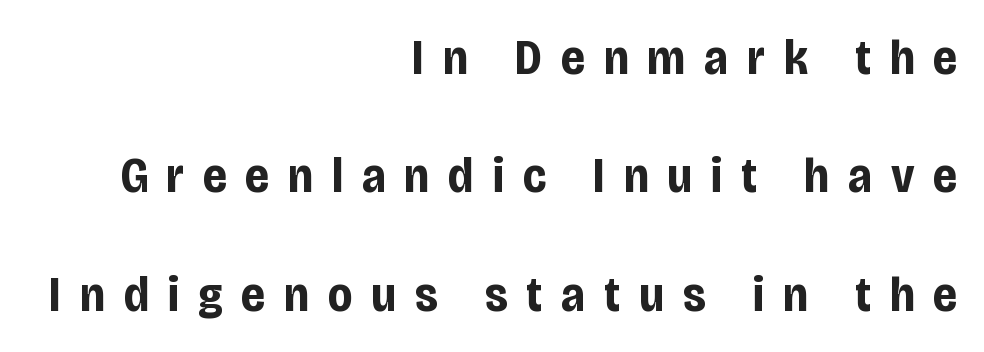
The image shows 50 px bold, condensed sans-serif type, upright; set right-aligned, loose line spacing (2.37x), unusually wide letter spacing (+0.38 em), not underlined; low stroke contrast and a large x-height.
